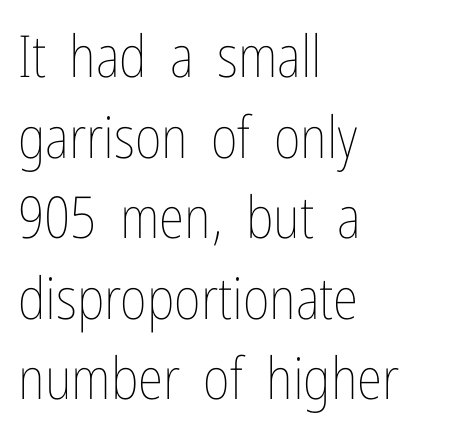
Q: Is the text bold? A: No.
Q: Is the text italic (slanted)? A: No, it is upright.
Q: Is the text underlined? A: No.
Q: How is the paragraph aligned? A: Left-aligned.
Q: Is the spacing between letters normal or unusually wide? A: Normal.
Q: Is the spacing between lines tight, normal or loose? A: Normal.
Q: Width (condensed, normal, or wide)? A: Condensed.
Q: Stroke contrast? A: Low.
Q: x-height? A: Medium.
Q: Monospaced? A: No.
